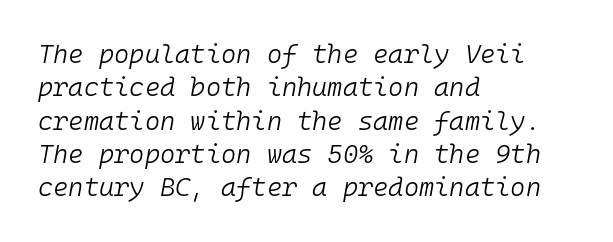
Q: Is the text bold? A: No.
Q: Is the text italic (slanted)? A: Yes, it leans right by about 10 degrees.
Q: Is the text underlined? A: No.
Q: How is the paragraph aligned? A: Left-aligned.
Q: Is the spacing between letters normal or unusually wide? A: Normal.
Q: Is the spacing between lines tight, normal or loose? A: Normal.
